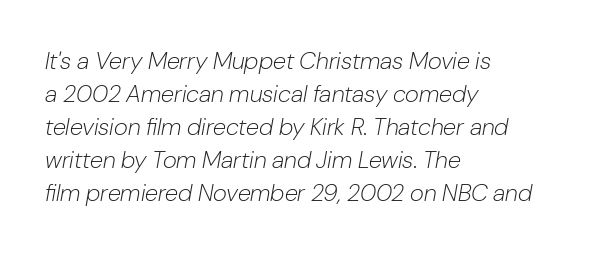
{"italic": "yes", "lean": "right", "slant_degrees": 10, "bold": "no", "underline": "no", "align": "left", "line_spacing": "normal", "line_spacing_ratio": 1.37, "letter_spacing": "normal", "letter_spacing_em": 0.0, "glyph_px": 24}
